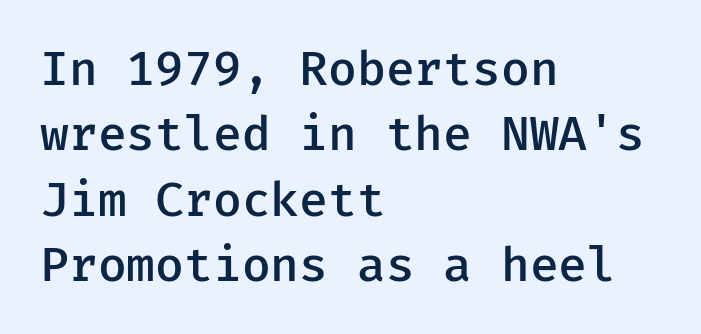
Q: Is the text bold? A: Semi-bold.
Q: Is the text italic (slanted)? A: No, it is upright.
Q: Is the typeface a serif or a sans-serif typeface? A: Sans-serif.
Q: Is the text underlined? A: No.
Q: How is the paragraph aligned? A: Left-aligned.
Q: Is the spacing between letters normal or unusually wide? A: Normal.
Q: Is the spacing between lines tight, normal or loose? A: Normal.
Q: Width (condensed, normal, or wide)? A: Normal.
Q: Stroke contrast? A: Low.
Q: x-height? A: Medium.
